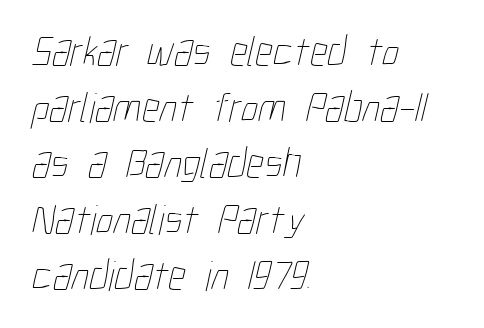
Look at the tracking — it's just the regular setting, nothing added. The compositor pushed each line to the left boundary. Descenders hang freely into open space. Character widths vary here, with narrow letters taking less room than wide ones. Regular leading.
